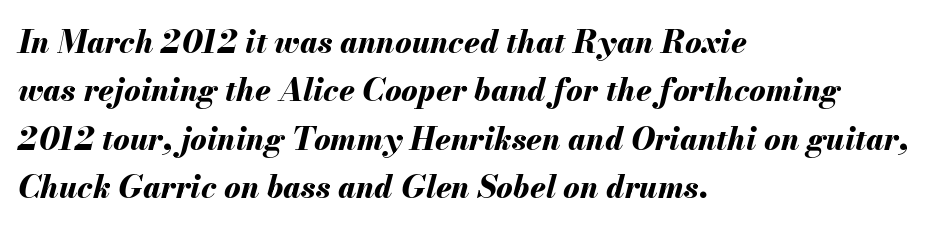
Compared with typical body copy, the letter spacing here is the same. The axis of the letterforms is tilted away from vertical. Every row of glyphs begins at an identical x-position on the left. On the weight axis this lands at bold, roughly 700. The specimen omits any rule beneath the text block's lines.
